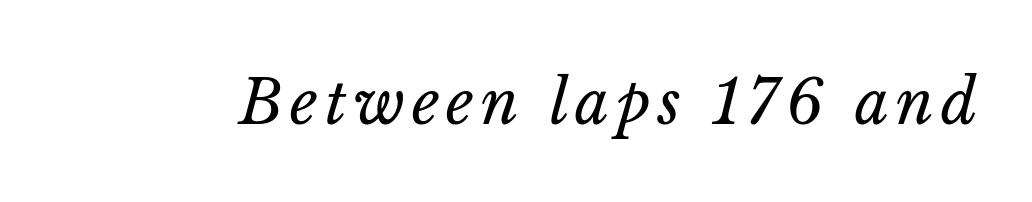
The image shows 60 px regular-weight type, italic (leaning right); set not underlined; low stroke contrast and a medium x-height.
